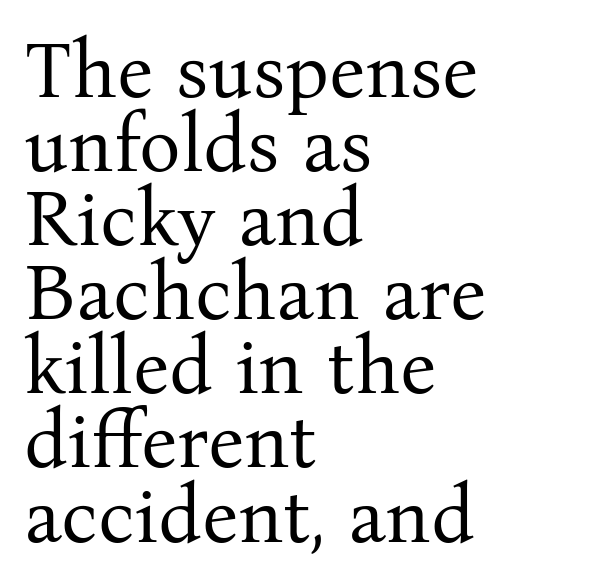
{"serif": "yes", "italic": "no", "bold": "no", "weight": "regular", "width": "normal", "stroke_contrast": "medium", "x_height": "medium", "monospaced": "no", "underline": "no", "align": "left", "line_spacing": "tight", "line_spacing_ratio": 0.95, "letter_spacing": "normal", "letter_spacing_em": 0.0, "glyph_px": 78}
